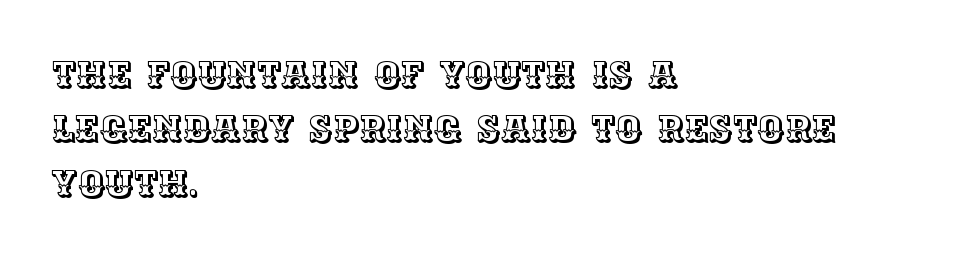
{"italic": "no", "width": "normal", "x_height": "large", "monospaced": "no", "underline": "no", "align": "left", "line_spacing": "normal", "line_spacing_ratio": 1.47, "letter_spacing": "normal", "letter_spacing_em": 0.0, "glyph_px": 37}
